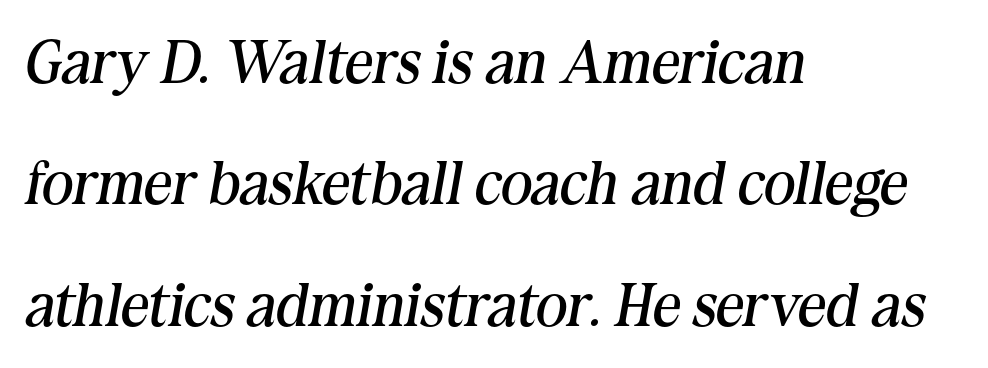
Q: Is the text bold? A: No.
Q: Is the text italic (slanted)? A: Yes, it leans right by about 10 degrees.
Q: Is the typeface a serif or a sans-serif typeface? A: Serif.
Q: Is the text underlined? A: No.
Q: How is the paragraph aligned? A: Left-aligned.
Q: Is the spacing between letters normal or unusually wide? A: Normal.
Q: Is the spacing between lines tight, normal or loose? A: Loose.
Q: Width (condensed, normal, or wide)? A: Normal.
Q: Stroke contrast? A: Medium.
Q: x-height? A: Medium.
Q: Monospaced? A: No.
